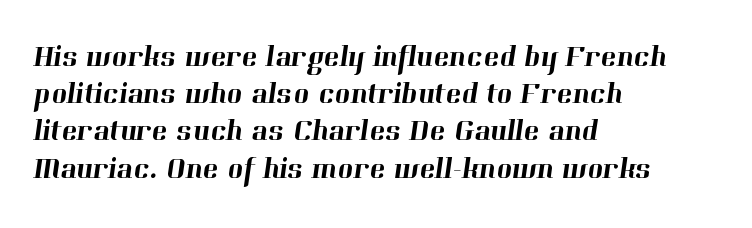
{"serif": "yes", "width": "normal", "stroke_contrast": "high", "x_height": "medium", "monospaced": "no", "underline": "no", "align": "left", "line_spacing_ratio": 1.24, "letter_spacing": "normal", "letter_spacing_em": 0.0, "glyph_px": 30}
